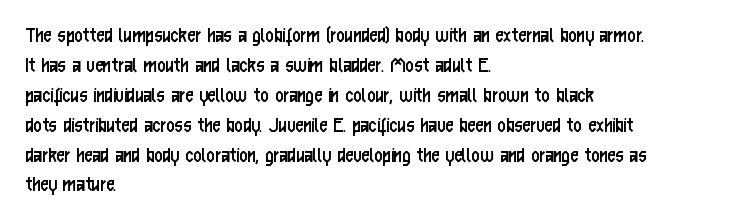
The lines are quadded left. The font sits on the lighter half of the weight spectrum, regular included. Tracking here is standard; glyphs follow each other at the usual distance. Italic? Not at all — the glyphs are vertical. Rule under the text: the space is simply empty.
